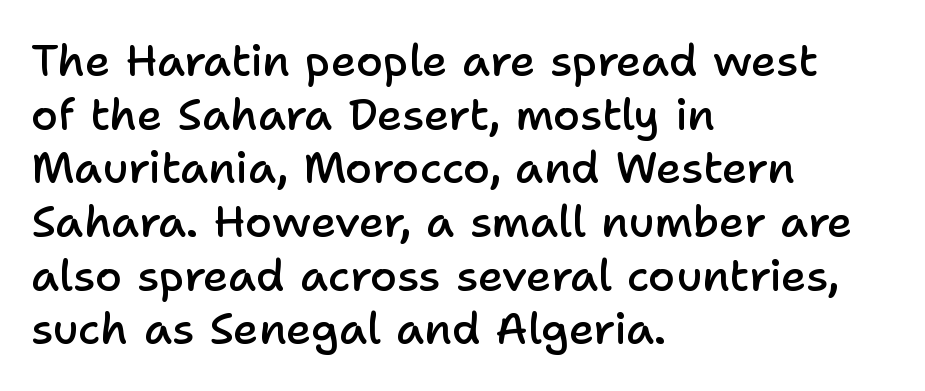
The image shows 44 px semibold sans-serif type, upright; set left-aligned, line spacing 1.22x, normal letter spacing, not underlined; low stroke contrast and a medium x-height.
